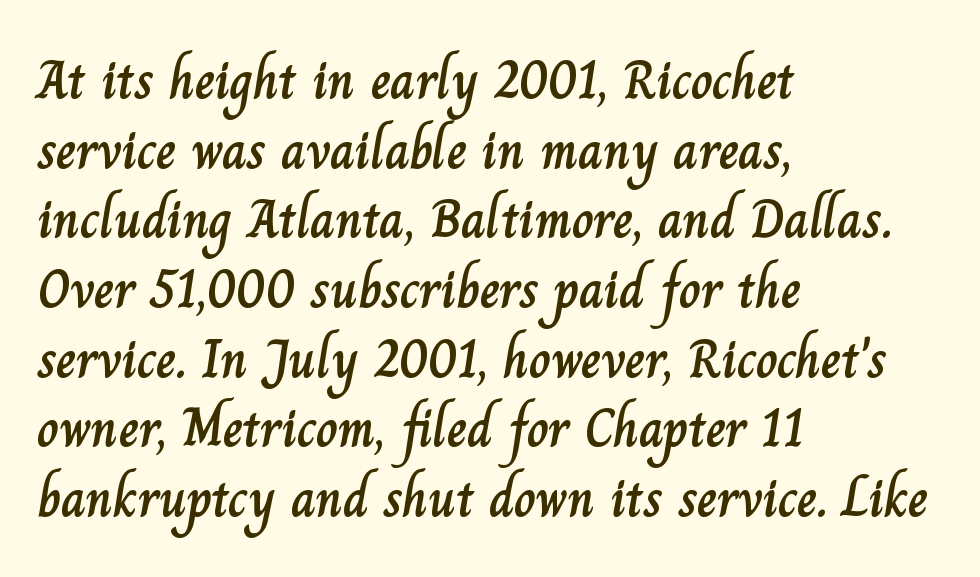
Descenders hang freely into open space. Alignment: flush left. Baseline-to-baseline distance is the conventional proportion of letter height. Looks like regular typesetting: each glyph gets only the width it needs. Compared with typical body copy, the letter spacing here is the same.
